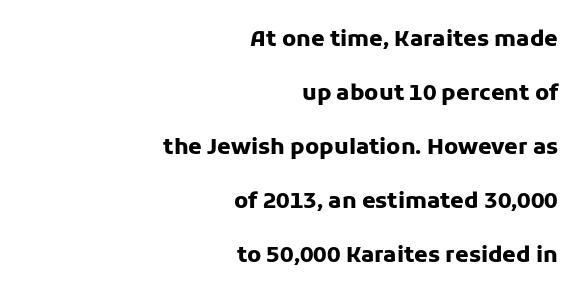
The image shows 22 px bold type, upright; set right-aligned, loose line spacing (2.45x), normal letter spacing, not underlined.
